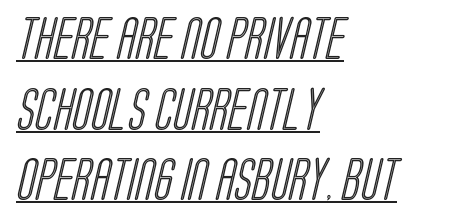
{"width": "condensed", "x_height": "large", "monospaced": "no", "underline": "yes", "align": "left", "line_spacing": "normal", "line_spacing_ratio": 1.64, "letter_spacing": "normal", "letter_spacing_em": 0.0, "glyph_px": 43}
